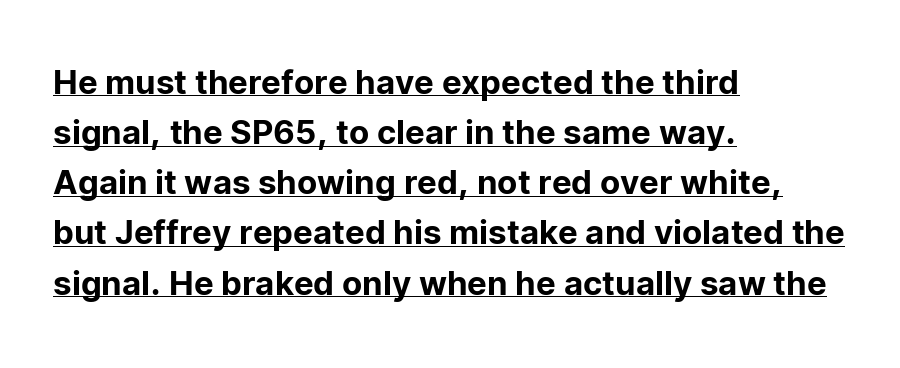
The space between consecutive lines is moderate. Observe the absence of serifs on each vertical stroke in this sample. Tracking value appears to be zero — textbook default spacing. The face used here is proportionally spaced, like ordinary book or web type.
